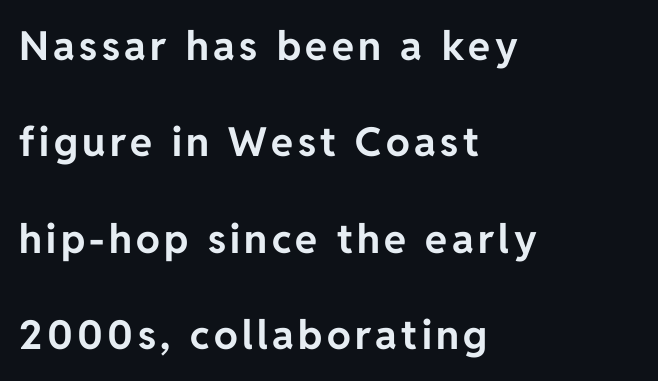
Type without underlining. Regarding serifs, this sample does without them. Notice the wide empty band between every row — that's loose leading. The letters are bold, with thick, heavy strokes.
